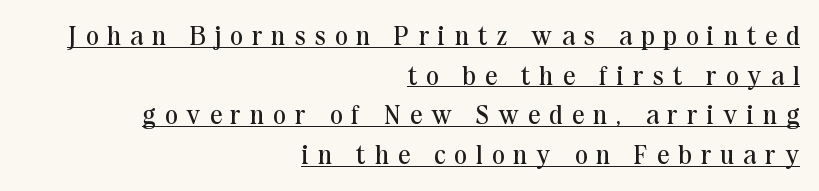
Q: Is the text bold? A: No.
Q: Is the text italic (slanted)? A: No, it is upright.
Q: Is the text underlined? A: Yes.
Q: How is the paragraph aligned? A: Right-aligned.
Q: Is the spacing between letters normal or unusually wide? A: Unusually wide.
Q: Is the spacing between lines tight, normal or loose? A: Normal.
